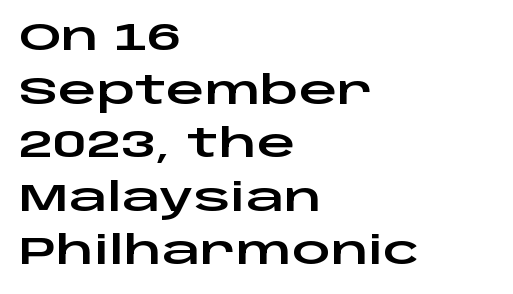
When letters stand straight like this, we call the style roman or upright. The characters display no serif detailing; their extremities are plain. Glance below the letters and you will spot only blank space. The passage shown has conventional tracking throughout. Reading down the block, your eye returns to a fixed left position each line.
